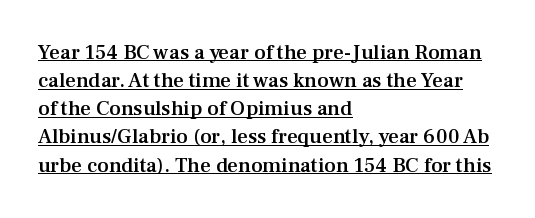
Q: Is the text bold? A: Semi-bold.
Q: Is the text italic (slanted)? A: No, it is upright.
Q: Is the text underlined? A: Yes.
Q: How is the paragraph aligned? A: Left-aligned.
Q: Is the spacing between letters normal or unusually wide? A: Normal.
Q: Is the spacing between lines tight, normal or loose? A: Normal.
